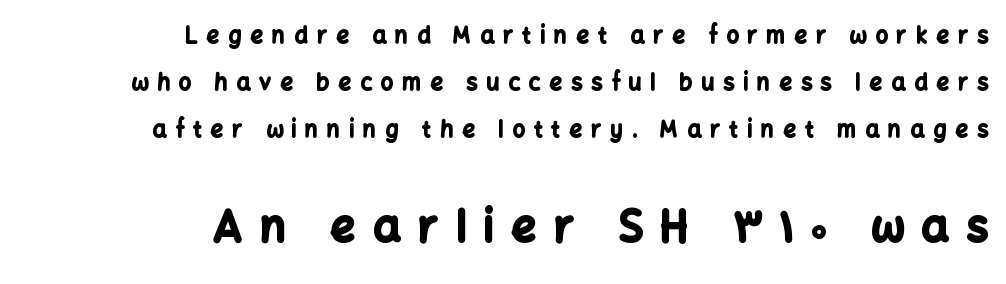
{"serif": "no", "italic": "no", "bold": "yes", "weight": "bold", "width": "normal", "stroke_contrast": "low", "x_height": "medium", "monospaced": "no", "underline": "no", "align": "right", "line_spacing": "loose", "line_spacing_ratio": 2.13, "letter_spacing": "wide", "letter_spacing_em": 0.41, "larger_block": "second", "size_ratio": 1.95, "glyph_px": 43}
